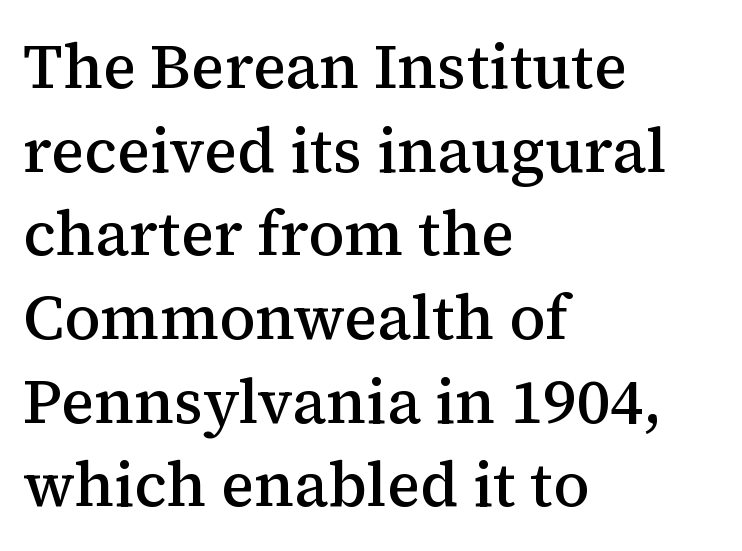
The image shows 62 px semibold serif type, upright; set left-aligned, normal line spacing (1.35x), normal letter spacing, not underlined; medium stroke contrast and a medium x-height.
